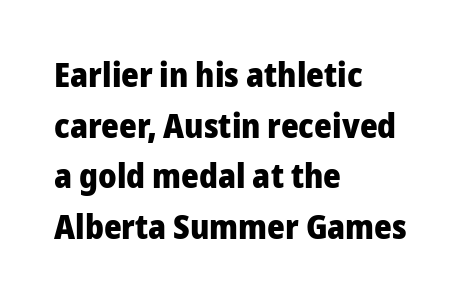
{"serif": "no", "italic": "no", "bold": "yes", "weight": "heavy", "width": "normal", "stroke_contrast": "low", "x_height": "medium", "monospaced": "no", "underline": "no", "align": "left", "line_spacing": "normal", "line_spacing_ratio": 1.49, "letter_spacing": "normal", "letter_spacing_em": 0.0, "glyph_px": 34}
